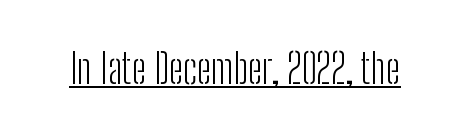
The image shows 41 px light, condensed sans-serif type, upright; set normal letter spacing, underlined; low stroke contrast and a medium x-height.
